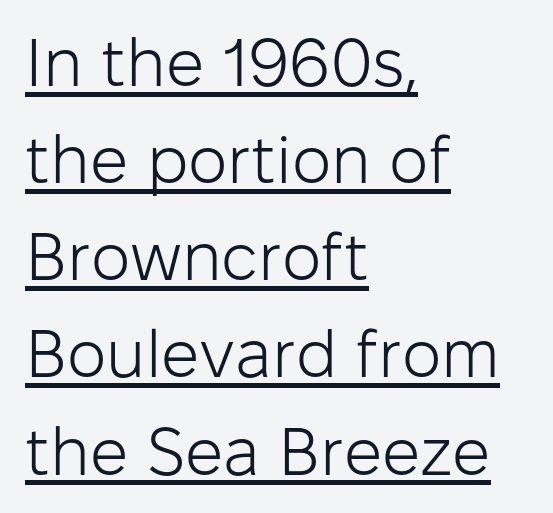
Q: Is the text bold? A: No.
Q: Is the text italic (slanted)? A: No, it is upright.
Q: Is the typeface a serif or a sans-serif typeface? A: Sans-serif.
Q: Is the text underlined? A: Yes.
Q: How is the paragraph aligned? A: Left-aligned.
Q: Is the spacing between letters normal or unusually wide? A: Normal.
Q: Is the spacing between lines tight, normal or loose? A: Normal.
Q: Width (condensed, normal, or wide)? A: Normal.
Q: Stroke contrast? A: Low.
Q: x-height? A: Medium.
Q: Monospaced? A: No.
